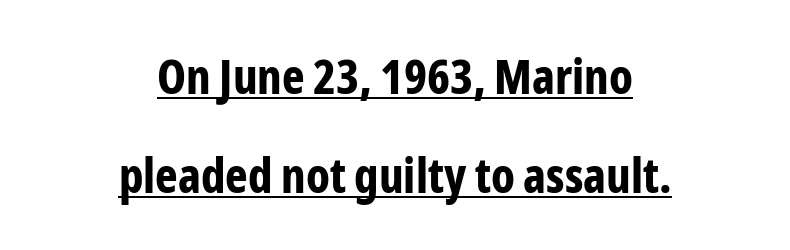
Q: Is the text bold? A: Yes.
Q: Is the text italic (slanted)? A: No, it is upright.
Q: Is the typeface a serif or a sans-serif typeface? A: Sans-serif.
Q: Is the text underlined? A: Yes.
Q: How is the paragraph aligned? A: Centered.
Q: Is the spacing between letters normal or unusually wide? A: Normal.
Q: Is the spacing between lines tight, normal or loose? A: Loose.
Q: Width (condensed, normal, or wide)? A: Condensed.
Q: Stroke contrast? A: Low.
Q: x-height? A: Medium.
Q: Monospaced? A: No.
